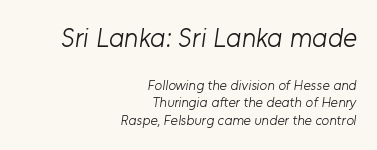
Note: larger setting up top, smaller setting below. The zone under the glyphs is completely vacant. The line texture is even and compact thanks to regular tracking. This is not heavy type; no bold has been used. Visually the block forms a straight wall on the right and a jagged coastline on the left.
